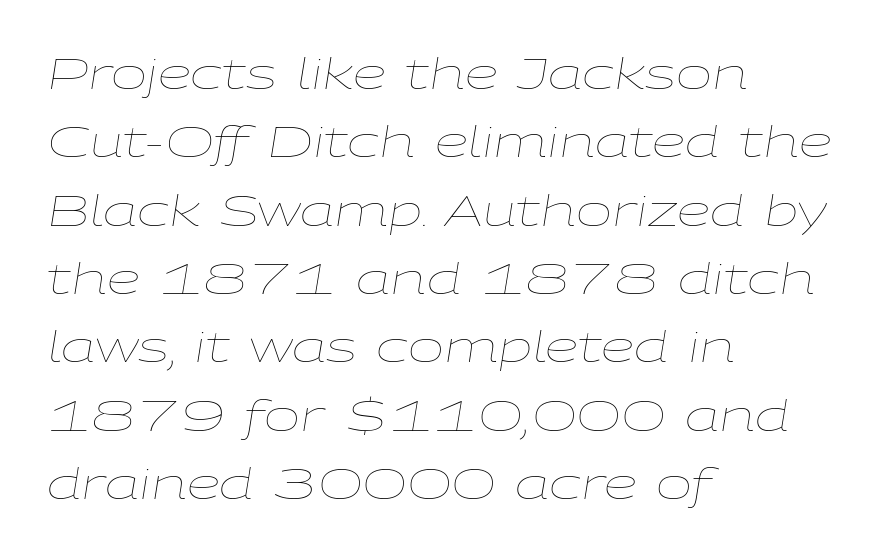
A typesetter would call this proportional, since set widths differ per character. Horizontal bands of white between lines are of average thickness. The weight tops out at a normal text grade. The rendering keeps characters at their native spacing. The space beneath each line is pristine and unruled.
